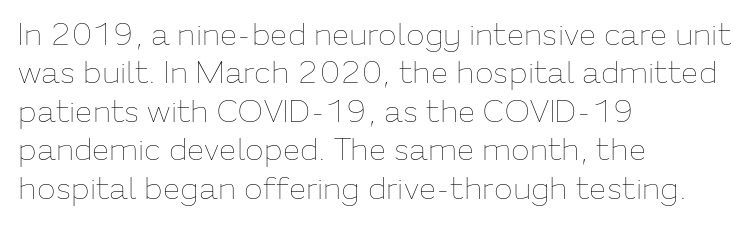
Q: Is the text bold? A: No.
Q: Is the text italic (slanted)? A: No, it is upright.
Q: Is the text underlined? A: No.
Q: How is the paragraph aligned? A: Left-aligned.
Q: Is the spacing between letters normal or unusually wide? A: Normal.
Q: Width (condensed, normal, or wide)? A: Normal.
Q: Stroke contrast? A: Low.
Q: x-height? A: Medium.
Q: Monospaced? A: No.
